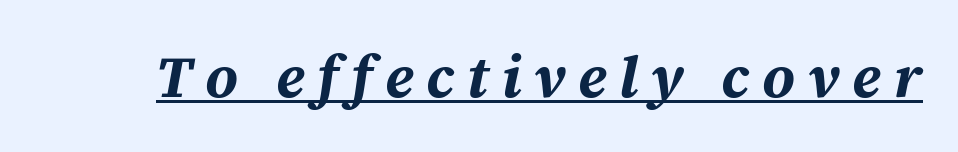
Q: Is the text bold? A: Yes.
Q: Is the text italic (slanted)? A: Yes, it leans right by about 12 degrees.
Q: Is the text underlined? A: Yes.
Q: Is the spacing between letters normal or unusually wide? A: Unusually wide.
Q: Width (condensed, normal, or wide)? A: Normal.
Q: Stroke contrast? A: Medium.
Q: x-height? A: Medium.
Q: Monospaced? A: No.
